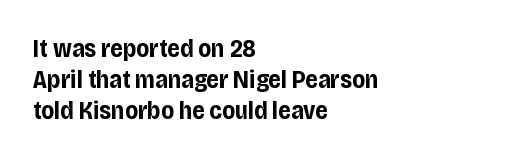
You'd pick this weight for a headline — it's a proper bold. Upright lettering throughout. Nothing unusual about the tracking: characters are spaced as the font intends. Check the space under the baseline: it is left empty.
